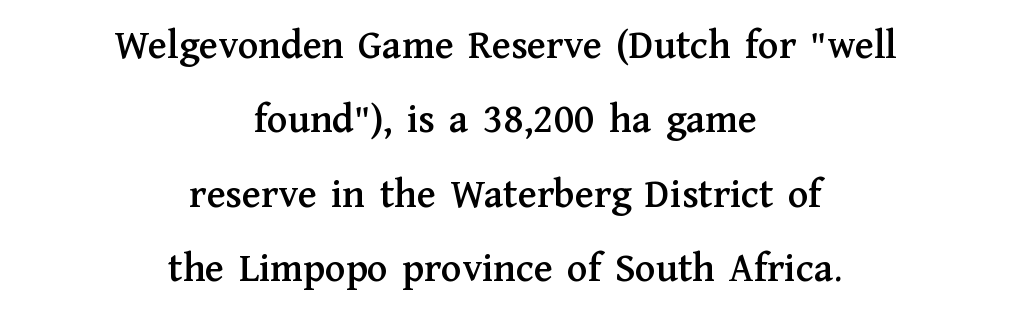
Examine the stroke ends and you'll spot serifs. Rendered with straight, roman letterforms. This rendering leaves character spacing at its baseline value. Check under the words: just untouched page.
